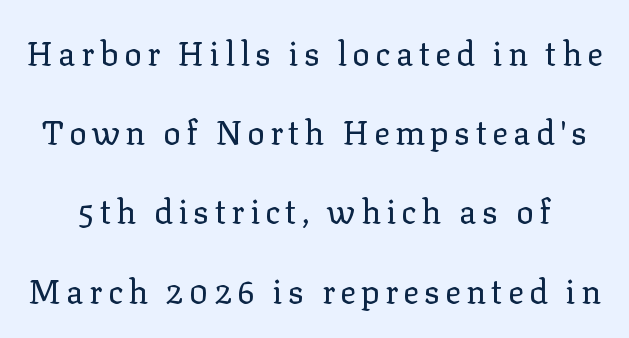
Q: Is the text bold? A: No.
Q: Is the text italic (slanted)? A: No, it is upright.
Q: Is the typeface a serif or a sans-serif typeface? A: Serif.
Q: Is the text underlined? A: No.
Q: Is the spacing between lines tight, normal or loose? A: Loose.
Q: Width (condensed, normal, or wide)? A: Normal.
Q: Stroke contrast? A: Low.
Q: x-height? A: Medium.
Q: Monospaced? A: No.
